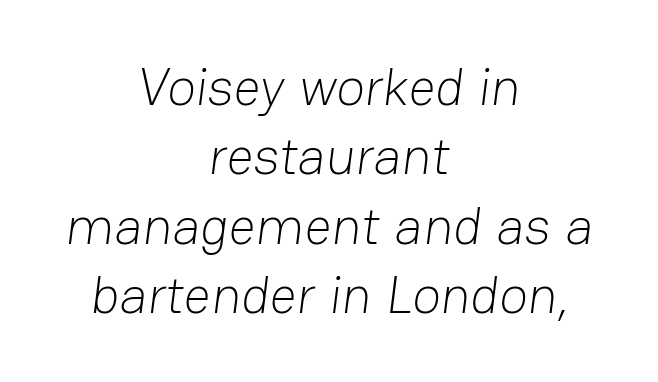
Q: Is the text bold? A: No.
Q: Is the typeface a serif or a sans-serif typeface? A: Sans-serif.
Q: Is the text underlined? A: No.
Q: How is the paragraph aligned? A: Centered.
Q: Is the spacing between letters normal or unusually wide? A: Normal.
Q: Is the spacing between lines tight, normal or loose? A: Normal.
Q: Width (condensed, normal, or wide)? A: Normal.
Q: Stroke contrast? A: Low.
Q: x-height? A: Medium.
Q: Monospaced? A: No.
